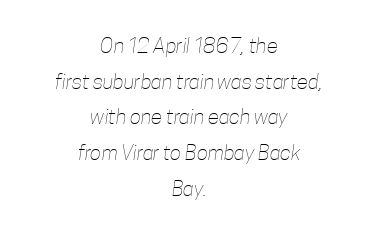
{"bold": "no", "underline": "no", "align": "center", "line_spacing": "normal", "line_spacing_ratio": 1.7, "letter_spacing": "normal", "letter_spacing_em": 0.0, "glyph_px": 21}
